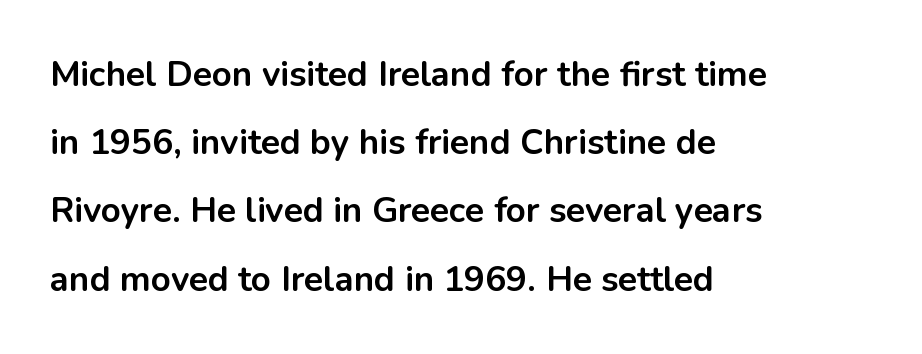
Q: Is the text bold? A: Yes.
Q: Is the text italic (slanted)? A: No, it is upright.
Q: Is the typeface a serif or a sans-serif typeface? A: Sans-serif.
Q: Is the text underlined? A: No.
Q: How is the paragraph aligned? A: Left-aligned.
Q: Is the spacing between letters normal or unusually wide? A: Normal.
Q: Is the spacing between lines tight, normal or loose? A: Loose.
Q: Width (condensed, normal, or wide)? A: Normal.
Q: Stroke contrast? A: Low.
Q: x-height? A: Medium.
Q: Monospaced? A: No.
